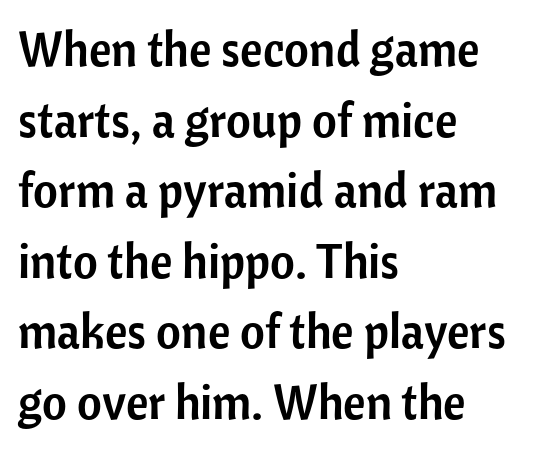
Q: Is the text italic (slanted)? A: No, it is upright.
Q: Is the typeface a serif or a sans-serif typeface? A: Sans-serif.
Q: Is the text underlined? A: No.
Q: How is the paragraph aligned? A: Left-aligned.
Q: Is the spacing between letters normal or unusually wide? A: Normal.
Q: Is the spacing between lines tight, normal or loose? A: Normal.
Q: Width (condensed, normal, or wide)? A: Normal.
Q: Stroke contrast? A: Low.
Q: x-height? A: Medium.
Q: Monospaced? A: No.
